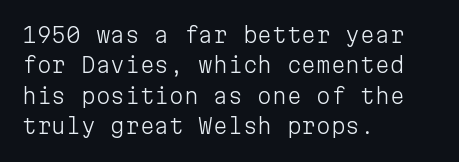
{"italic": "no", "bold": "no", "underline": "no", "align": "left", "line_spacing": "normal", "line_spacing_ratio": 1.45, "letter_spacing": "normal", "letter_spacing_em": 0.0, "glyph_px": 21}
